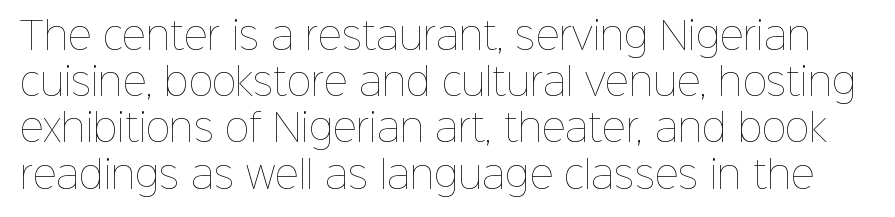
Q: Is the text bold? A: No.
Q: Is the text italic (slanted)? A: No, it is upright.
Q: Is the text underlined? A: No.
Q: Is the spacing between letters normal or unusually wide? A: Normal.
Q: Is the spacing between lines tight, normal or loose? A: Normal.
Q: Width (condensed, normal, or wide)? A: Normal.
Q: Stroke contrast? A: Low.
Q: x-height? A: Medium.
Q: Monospaced? A: No.
